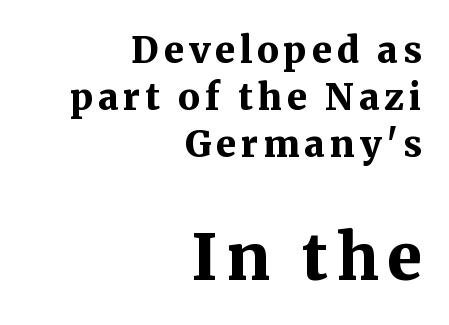
Q: Is the text bold? A: Yes.
Q: Is the text italic (slanted)? A: No, it is upright.
Q: Is the typeface a serif or a sans-serif typeface? A: Serif.
Q: Is the text underlined? A: No.
Q: How is the paragraph aligned? A: Right-aligned.
Q: Is the spacing between lines tight, normal or loose? A: Normal.
Q: Which block of text is set in a larger size, the first (top) or the second (bottom)? A: The second (bottom) one.
Q: Width (condensed, normal, or wide)? A: Normal.
Q: Stroke contrast? A: Medium.
Q: x-height? A: Medium.
Q: Monospaced? A: No.
